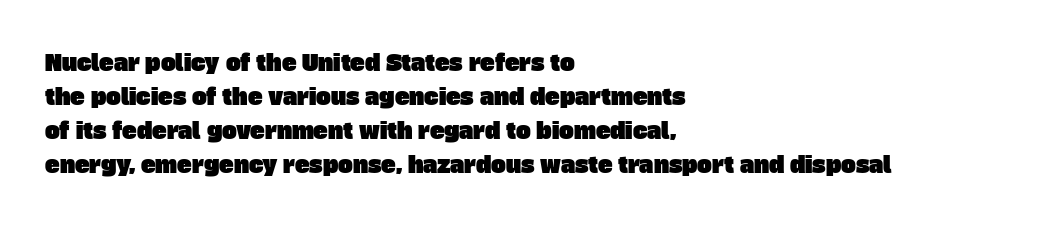
{"underline": "no", "align": "left", "line_spacing": "normal", "line_spacing_ratio": 1.54, "letter_spacing": "normal", "letter_spacing_em": 0.0, "glyph_px": 22}
